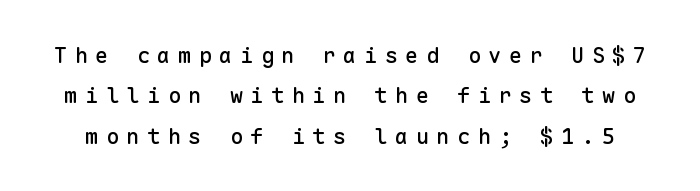
{"italic": "no", "underline": "no", "line_spacing_ratio": 1.84, "letter_spacing": "wide", "letter_spacing_em": 0.34, "glyph_px": 22}
